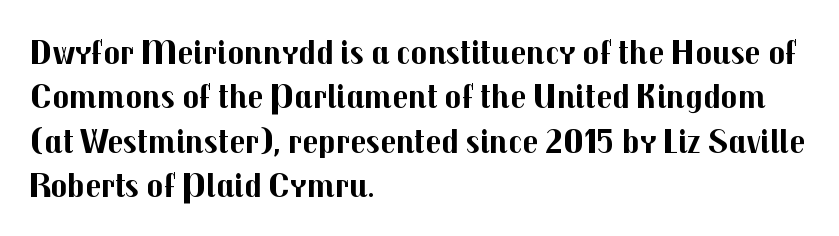
The image shows 35 px bold sans-serif type, upright; set left-aligned, normal line spacing (1.27x), normal letter spacing, not underlined; medium stroke contrast and a medium x-height.
